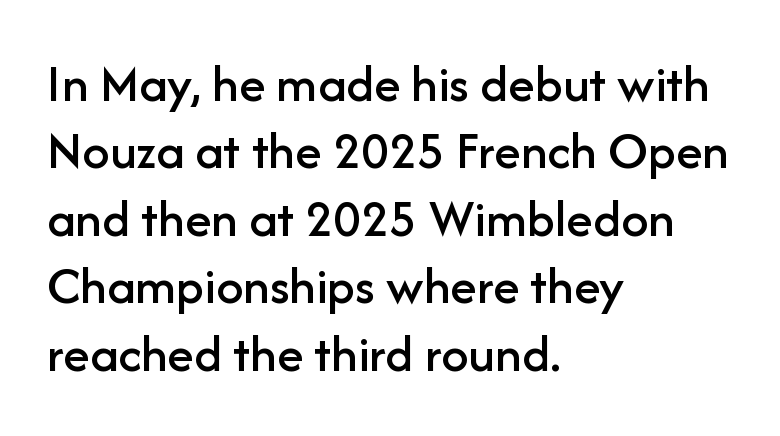
Posture: vertical. The vertical gap from one line to the next is medium. The rendering anchors every line to the left-hand side. The glyphs are unaccompanied by any horizontal stroke below them.
